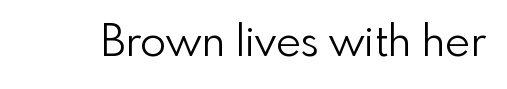
Q: Is the text bold? A: No.
Q: Is the text italic (slanted)? A: No, it is upright.
Q: Is the typeface a serif or a sans-serif typeface? A: Sans-serif.
Q: Is the text underlined? A: No.
Q: Is the spacing between letters normal or unusually wide? A: Normal.
Q: Width (condensed, normal, or wide)? A: Normal.
Q: Stroke contrast? A: Low.
Q: x-height? A: Small.
Q: Monospaced? A: No.
